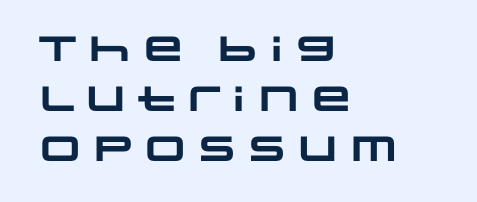
Letters rest on an invisible, unmarked baseline. Normally led — the rows are evenly, conventionally spaced. Heavy, bold letterforms. Words appear dense and cohesive because spacing is normal. Proportional: the letters do not fall into vertical columns. All the whitespace from short lines collects on the right.
